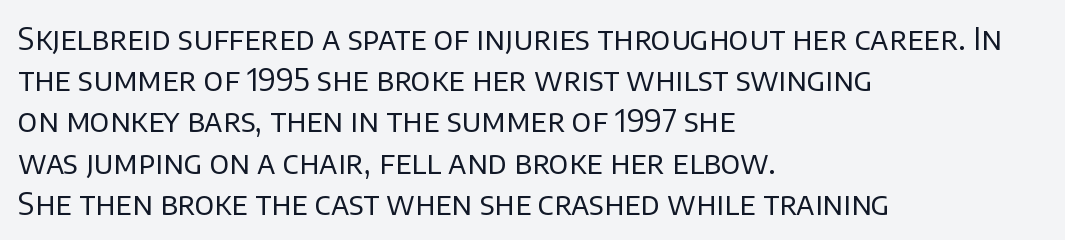
The baseline area is clear. Quick note: interline space is typical. The paragraph has a hard left edge and a soft right edge. The axis of the letterforms is exactly vertical. Each letter keeps its own natural width here, so spacing adapts to shape. The letterforms sit shoulder to shoulder at normal distance.
